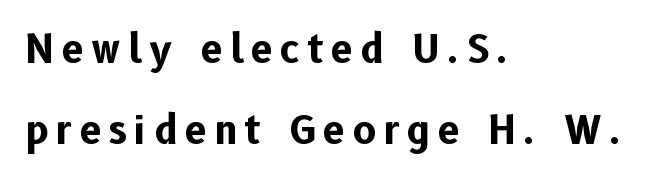
Q: Is the text bold? A: Yes.
Q: Is the text italic (slanted)? A: No, it is upright.
Q: Is the typeface a serif or a sans-serif typeface? A: Sans-serif.
Q: Is the text underlined? A: No.
Q: How is the paragraph aligned? A: Left-aligned.
Q: Is the spacing between letters normal or unusually wide? A: Unusually wide.
Q: Is the spacing between lines tight, normal or loose? A: Loose.
Q: Width (condensed, normal, or wide)? A: Normal.
Q: Stroke contrast? A: Low.
Q: x-height? A: Medium.
Q: Monospaced? A: No.
